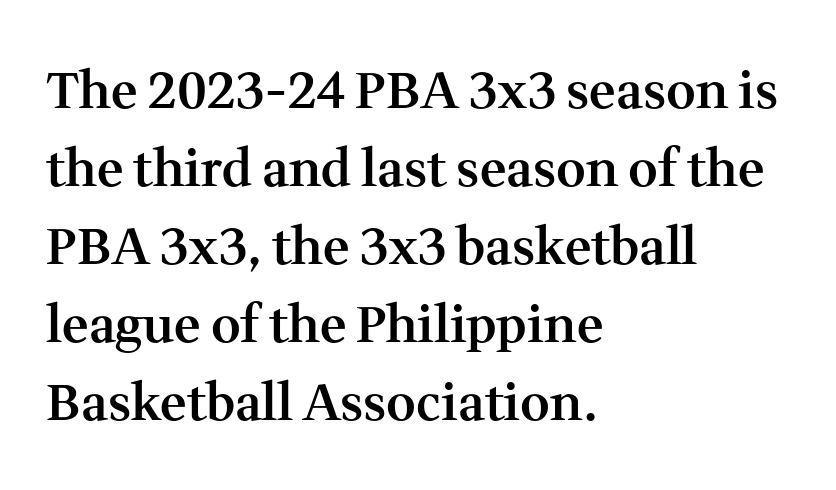
Honestly, the letter spacing is just normal — you wouldn't notice it. This sample keeps an unexceptional amount of space between lines. The space directly below the letters is spotless. A classic flush-left, rag-right setting is used for this passage.
